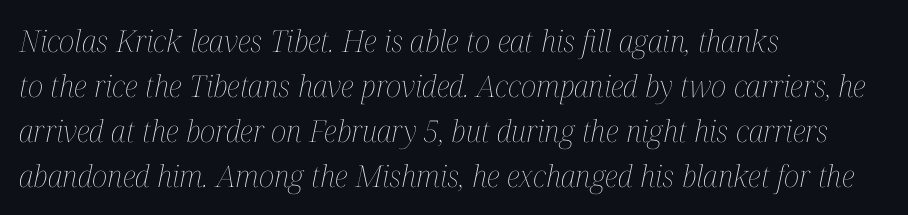
Q: Is the text bold? A: No.
Q: Is the text italic (slanted)? A: Yes, it leans right by about 12 degrees.
Q: Is the text underlined? A: No.
Q: How is the paragraph aligned? A: Left-aligned.
Q: Is the spacing between letters normal or unusually wide? A: Normal.
Q: Is the spacing between lines tight, normal or loose? A: Normal.
Q: Width (condensed, normal, or wide)? A: Condensed.
Q: Stroke contrast? A: Medium.
Q: x-height? A: Medium.
Q: Monospaced? A: No.
